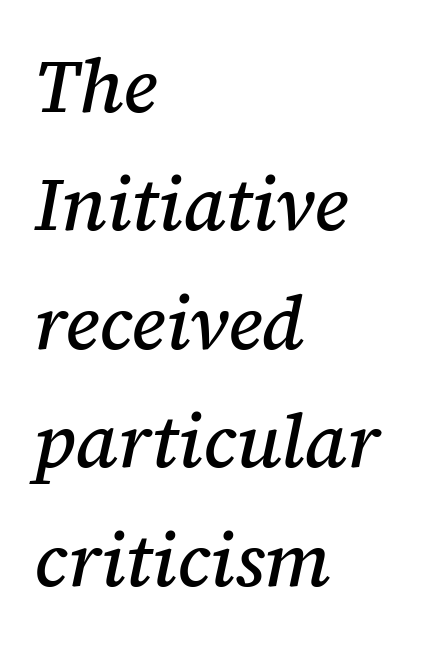
Q: Is the text italic (slanted)? A: Yes, it leans right by about 12 degrees.
Q: Is the typeface a serif or a sans-serif typeface? A: Serif.
Q: Is the text underlined? A: No.
Q: How is the paragraph aligned? A: Left-aligned.
Q: Is the spacing between letters normal or unusually wide? A: Normal.
Q: Is the spacing between lines tight, normal or loose? A: Normal.
Q: Width (condensed, normal, or wide)? A: Normal.
Q: Stroke contrast? A: Medium.
Q: x-height? A: Medium.
Q: Monospaced? A: No.
